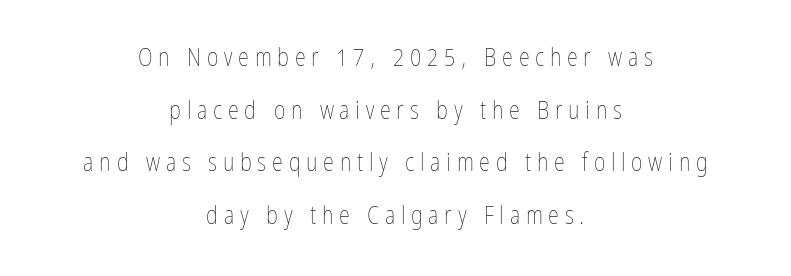
The image shows 25 px text type, upright; set centered, loose line spacing (2.11x), unusually wide letter spacing (+0.23 em), not underlined.
